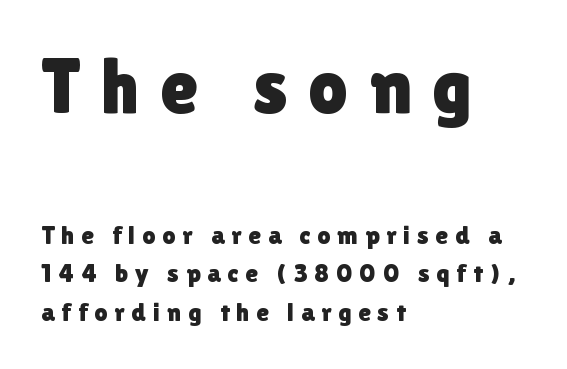
Larger block? The one above; the one below is distinctly smaller. The space directly below the letters is spotless. A classic flush-left, rag-right setting is used for this passage. The face used here is rendered with a markedly widened letterfit. Rows of type keep a routine distance in the vertical direction.
